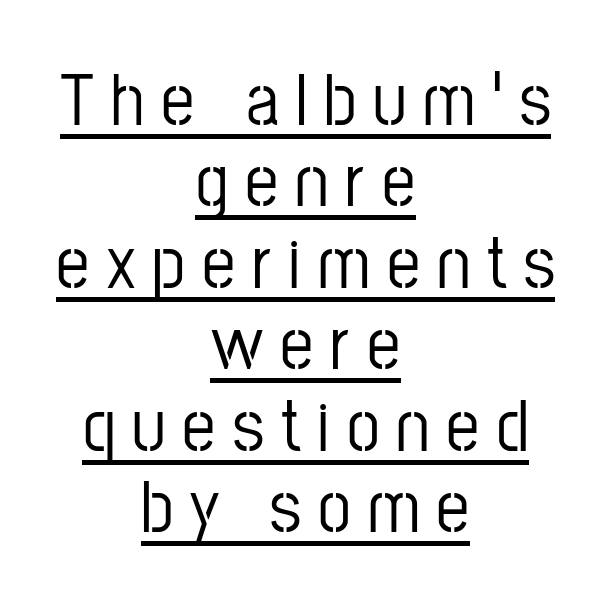
The image shows 74 px condensed sans-serif type, upright; set centered, tight line spacing (1.1x), unusually wide letter spacing (+0.23 em), underlined; low stroke contrast and a medium x-height.
